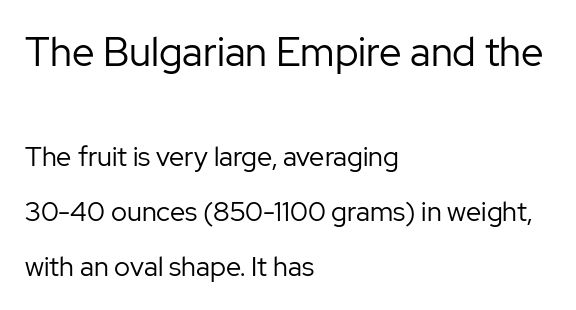
Q: Is the text bold? A: No.
Q: Is the text italic (slanted)? A: No, it is upright.
Q: Is the typeface a serif or a sans-serif typeface? A: Sans-serif.
Q: Is the text underlined? A: No.
Q: How is the paragraph aligned? A: Left-aligned.
Q: Is the spacing between letters normal or unusually wide? A: Normal.
Q: Is the spacing between lines tight, normal or loose? A: Loose.
Q: Which block of text is set in a larger size, the first (top) or the second (bottom)? A: The first (top) one.
Q: Width (condensed, normal, or wide)? A: Normal.
Q: Stroke contrast? A: Low.
Q: x-height? A: Medium.
Q: Monospaced? A: No.
